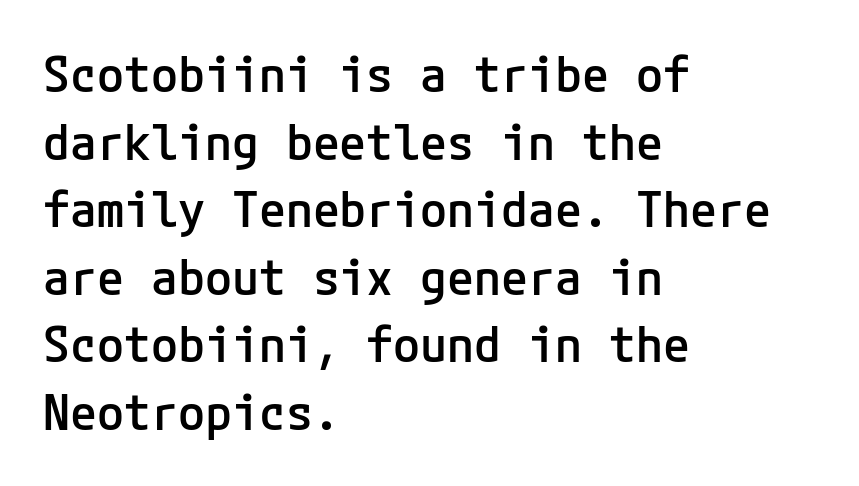
Q: Is the text bold? A: Semi-bold.
Q: Is the text italic (slanted)? A: No, it is upright.
Q: Is the typeface a serif or a sans-serif typeface? A: Sans-serif.
Q: Is the text underlined? A: No.
Q: How is the paragraph aligned? A: Left-aligned.
Q: Is the spacing between letters normal or unusually wide? A: Normal.
Q: Is the spacing between lines tight, normal or loose? A: Normal.
Q: Width (condensed, normal, or wide)? A: Normal.
Q: Stroke contrast? A: Low.
Q: x-height? A: Medium.
